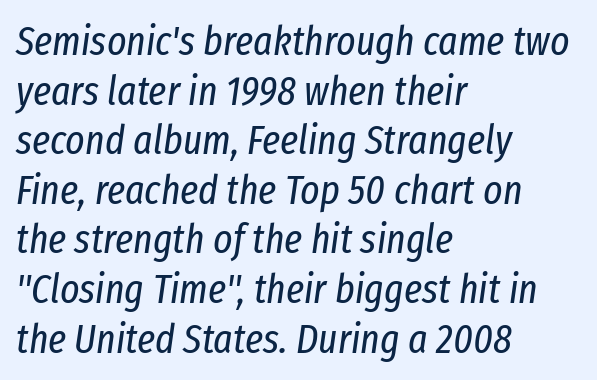
Q: Is the text bold? A: No.
Q: Is the text italic (slanted)? A: Yes, it leans right by about 8 degrees.
Q: Is the text underlined? A: No.
Q: How is the paragraph aligned? A: Left-aligned.
Q: Is the spacing between letters normal or unusually wide? A: Normal.
Q: Width (condensed, normal, or wide)? A: Condensed.
Q: Stroke contrast? A: Low.
Q: x-height? A: Medium.
Q: Monospaced? A: No.
